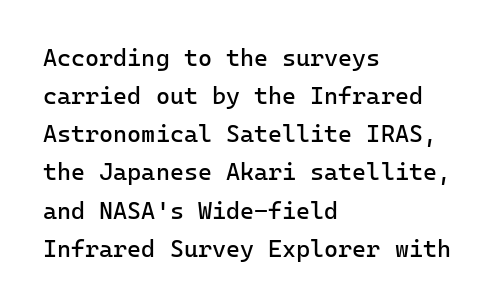
The image shows 24 px text type, upright; set left-aligned, normal line spacing (1.59x), normal letter spacing, not underlined.
